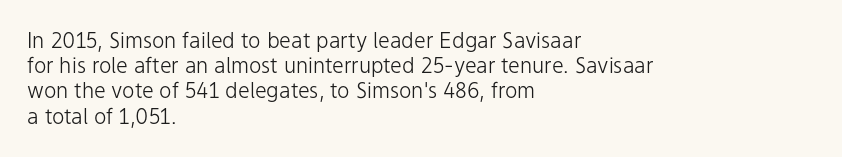
The image shows 21 px text type, upright; set left-aligned, line spacing 1.2x, normal letter spacing, not underlined.
